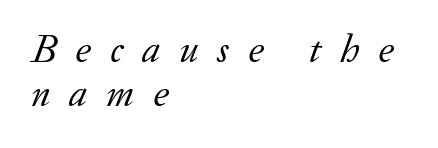
The image shows 40 px regular-weight serif type, italic (leaning right); set left-aligned, tight line spacing (1.11x), unusually wide letter spacing (+0.47 em), not underlined; low stroke contrast and a small x-height.
